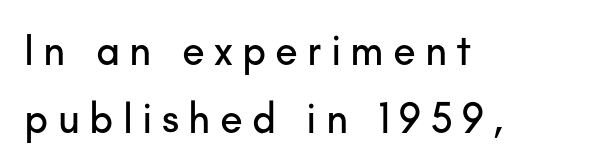
The image shows 42 px sans-serif type, upright; set left-aligned, normal line spacing (1.61x), unusually wide letter spacing (+0.22 em), not underlined; low stroke contrast and a small x-height.
